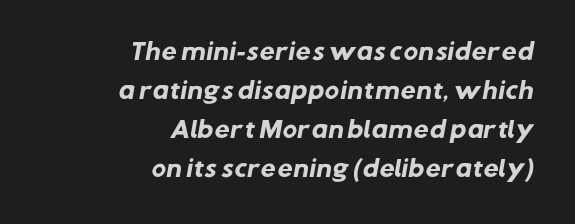
Q: Is the text bold? A: Yes.
Q: Is the text underlined? A: No.
Q: How is the paragraph aligned? A: Right-aligned.
Q: Is the spacing between letters normal or unusually wide? A: Normal.
